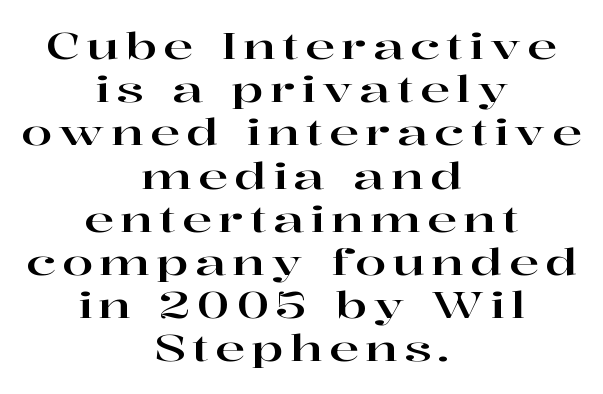
{"serif": "yes", "italic": "no", "width": "wide", "stroke_contrast": "high", "x_height": "medium", "monospaced": "no", "underline": "no", "align": "center", "line_spacing_ratio": 1.2, "glyph_px": 36}
